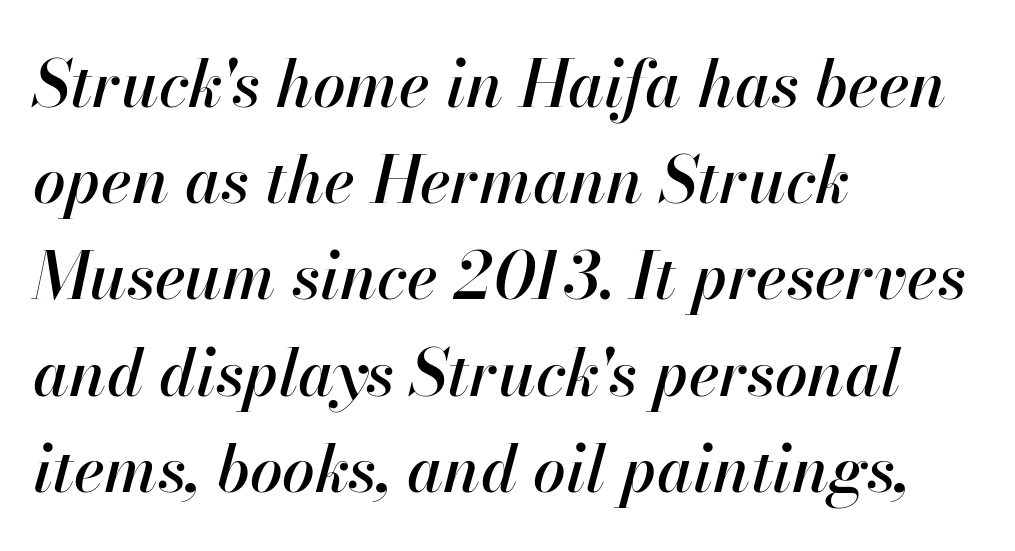
There's an unmistakable incline to the writing here. Nobody touched the tracking dial on this one. Bare-footed words on every line. The passage shown stacks its lines at a standard gap.
